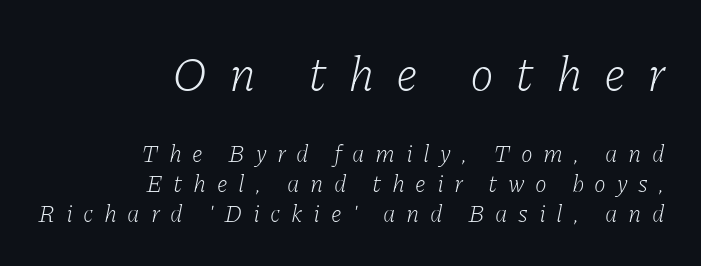
The image shows 49 px light serif type, italic (leaning right); set right-aligned, line spacing 1.23x, unusually wide letter spacing (+0.44 em), not underlined; the first (top) block is 2.04x larger; low stroke contrast and a medium x-height.
